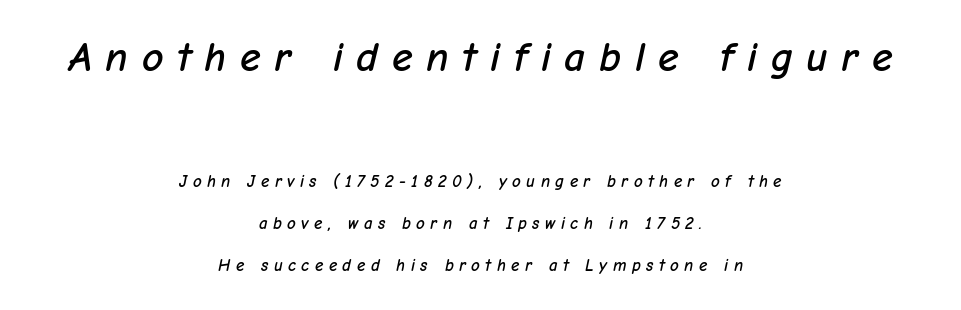
The image shows 42 px text type, italic (leaning right); set centered, loose line spacing (2.48x), unusually wide letter spacing (+0.32 em), not underlined; the first (top) block is 2.47x larger; low stroke contrast and a medium x-height.
